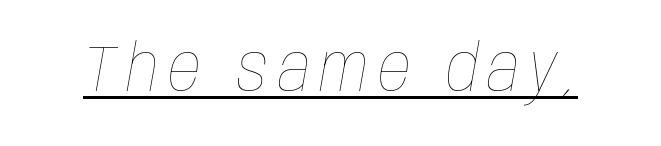
Spacing verdict: proportional, widths tailored to each character. The rendering applies a slant to the glyphs. These glyphs show unthickened strokes, regular width or finer. Does a line run under the words? Yes, clearly.
